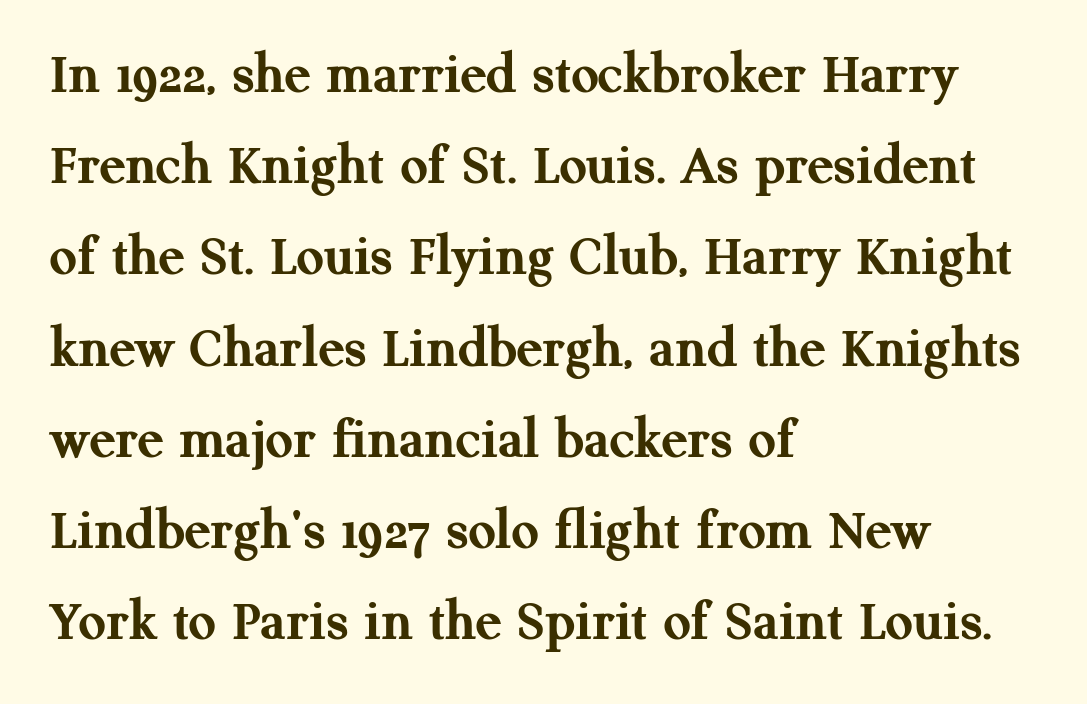
Q: Is the text bold? A: Yes.
Q: Is the text italic (slanted)? A: No, it is upright.
Q: Is the typeface a serif or a sans-serif typeface? A: Serif.
Q: Is the text underlined? A: No.
Q: How is the paragraph aligned? A: Left-aligned.
Q: Is the spacing between letters normal or unusually wide? A: Normal.
Q: Is the spacing between lines tight, normal or loose? A: Normal.
Q: Width (condensed, normal, or wide)? A: Normal.
Q: Stroke contrast? A: Medium.
Q: x-height? A: Medium.
Q: Monospaced? A: No.
